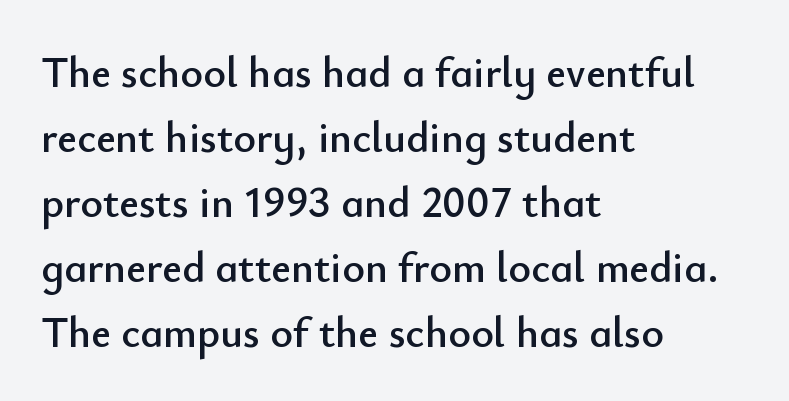
The image shows 43 px sans-serif type, upright; set left-aligned, normal line spacing (1.51x), normal letter spacing, not underlined; low stroke contrast and a small x-height.
